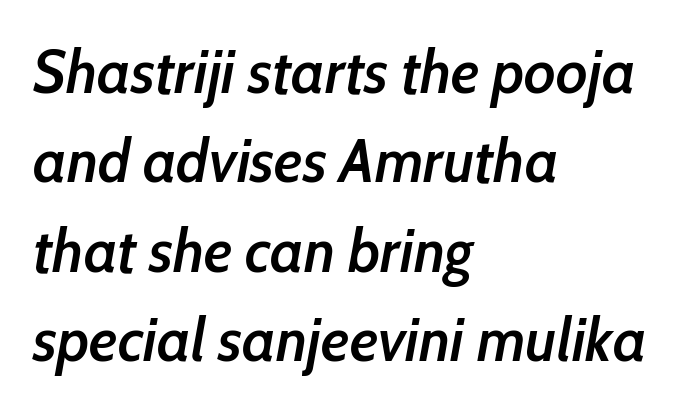
{"italic": "yes", "lean": "right", "slant_degrees": 10, "bold": "semi", "weight": "semibold", "width": "condensed", "stroke_contrast": "low", "x_height": "medium", "monospaced": "no", "underline": "no", "align": "left", "line_spacing": "normal", "line_spacing_ratio": 1.44, "letter_spacing": "normal", "letter_spacing_em": 0.0, "glyph_px": 62}
